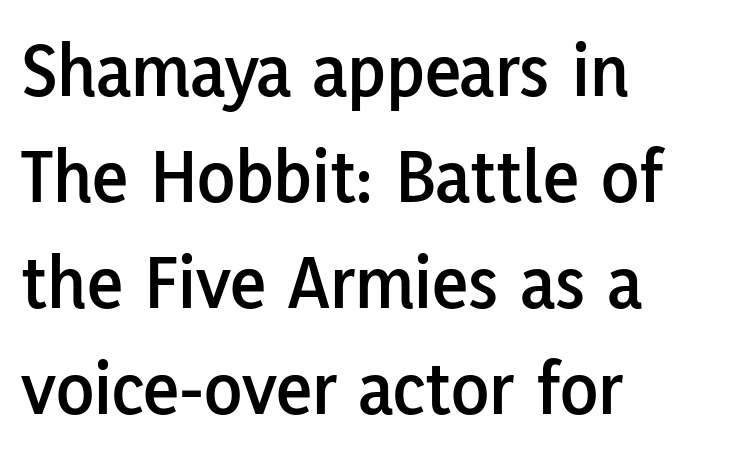
{"serif": "no", "italic": "no", "width": "normal", "stroke_contrast": "low", "x_height": "medium", "monospaced": "no", "underline": "no", "align": "left", "line_spacing": "normal", "line_spacing_ratio": 1.36, "letter_spacing": "normal", "letter_spacing_em": 0.0, "glyph_px": 78}
